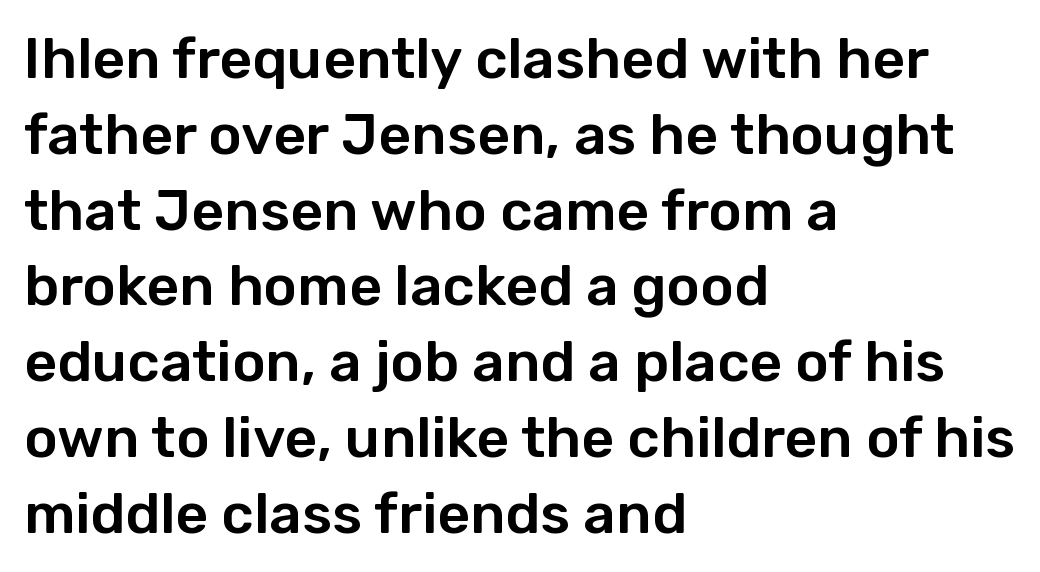
Tracking value appears to be zero — textbook default spacing. If you drew a line through each stem, it would be perfectly vertical. Glance below the letters and you will spot only blank space. A typesetter would call this leading conventional body-copy spacing. Leftover space on each line is placed entirely after the last word.
